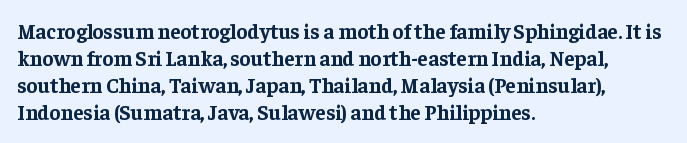
The image shows 21 px bold type, upright; set left-aligned, normal line spacing (1.29x), normal letter spacing, not underlined.
